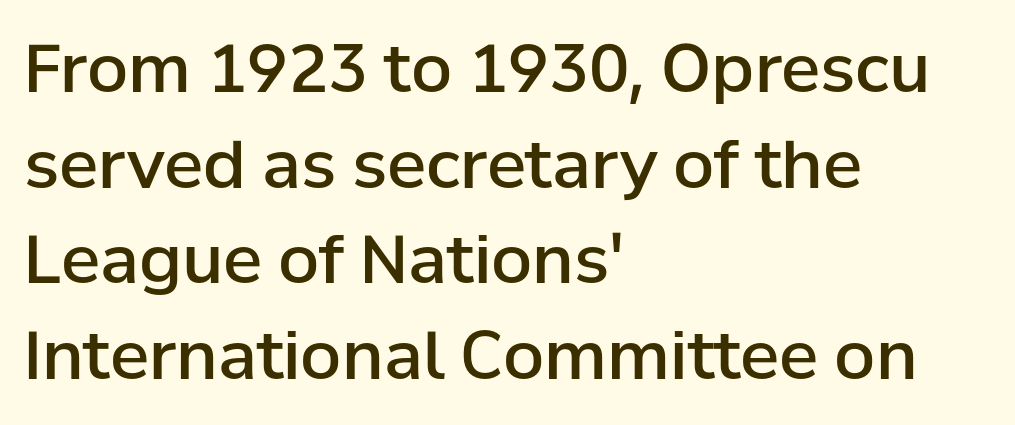
{"serif": "no", "italic": "no", "bold": "semi", "weight": "semibold", "width": "normal", "stroke_contrast": "low", "x_height": "medium", "monospaced": "no", "underline": "no", "align": "left", "line_spacing": "normal", "line_spacing_ratio": 1.45, "letter_spacing": "normal", "letter_spacing_em": 0.0, "glyph_px": 66}
